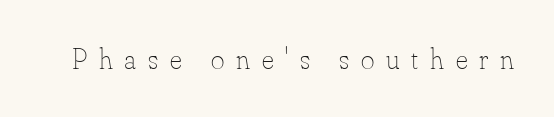
Has an underline been added? It has not. No letter is thick-stroked: the sample isn't bold. Posture: upright roman. Between one letter and the next there's a generous, obvious gap.
